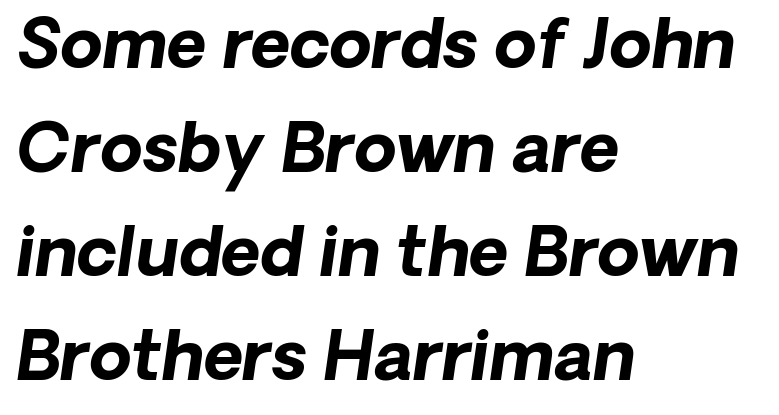
{"italic": "yes", "lean": "right", "slant_degrees": 8, "bold": "yes", "weight": "bold", "width": "normal", "stroke_contrast": "low", "x_height": "medium", "monospaced": "no", "underline": "no", "align": "left", "line_spacing": "normal", "line_spacing_ratio": 1.53, "letter_spacing": "normal", "letter_spacing_em": 0.0, "glyph_px": 68}
